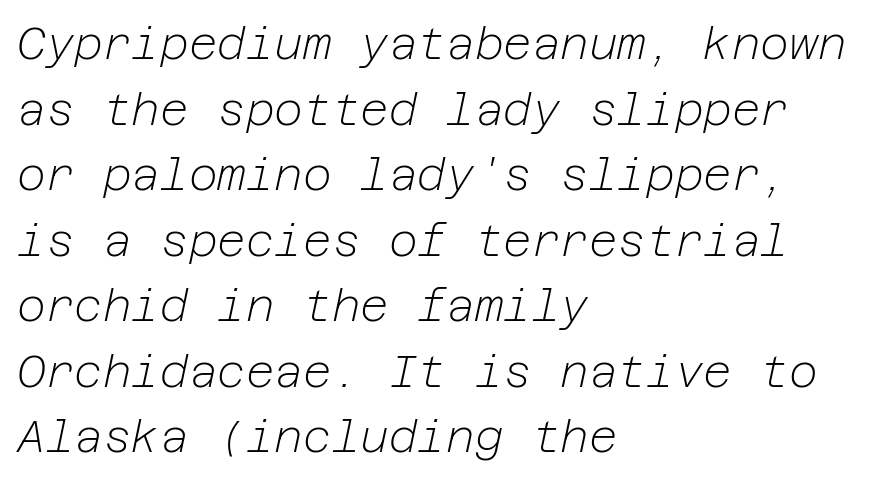
Q: Is the text bold? A: No.
Q: Is the text italic (slanted)? A: Yes, it leans right by about 12 degrees.
Q: Is the text underlined? A: No.
Q: How is the paragraph aligned? A: Left-aligned.
Q: Is the spacing between letters normal or unusually wide? A: Normal.
Q: Is the spacing between lines tight, normal or loose? A: Normal.
Q: Width (condensed, normal, or wide)? A: Normal.
Q: Stroke contrast? A: Low.
Q: x-height? A: Medium.
